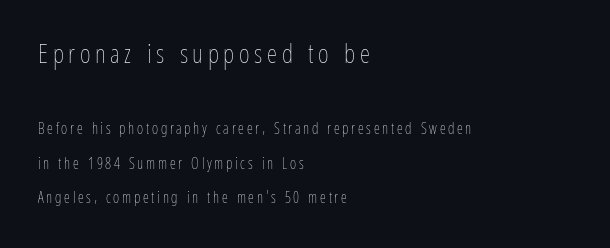
The image shows 26 px text type, upright; set left-aligned, loose line spacing (2.29x), not underlined; the first (top) block is 1.73x larger.
